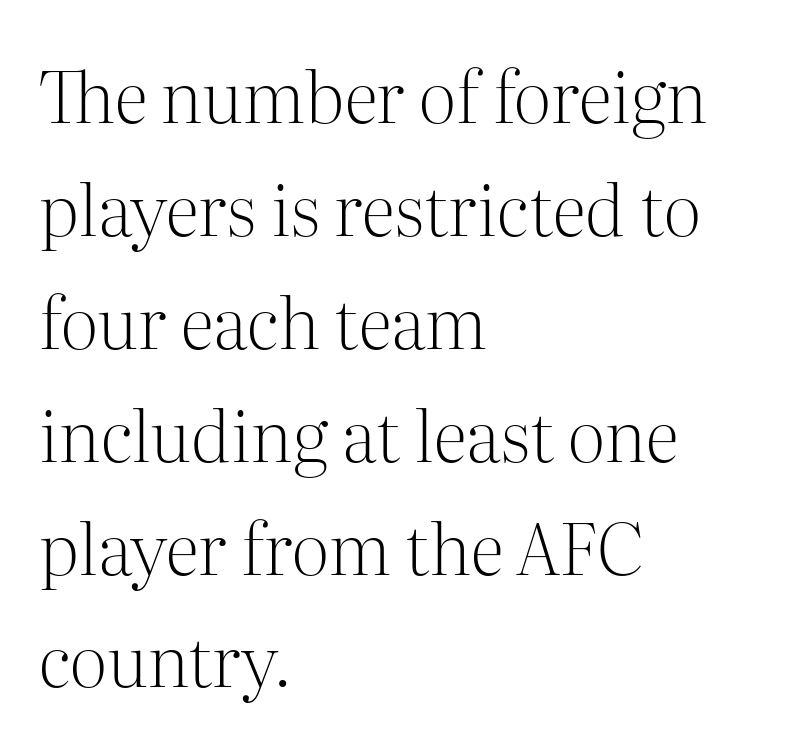
The image shows 71 px light serif type, upright; set left-aligned, normal line spacing (1.59x), normal letter spacing, not underlined; medium stroke contrast and a medium x-height.
